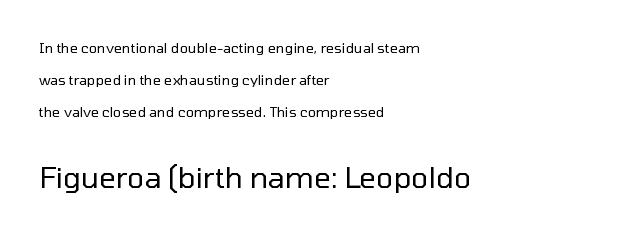
{"serif": "no", "italic": "no", "bold": "no", "weight": "regular", "width": "normal", "stroke_contrast": "low", "x_height": "medium", "monospaced": "no", "underline": "no", "align": "left", "line_spacing": "loose", "line_spacing_ratio": 2.3, "letter_spacing": "normal", "letter_spacing_em": 0.0, "larger_block": "second", "size_ratio": 2.07, "glyph_px": 29}
